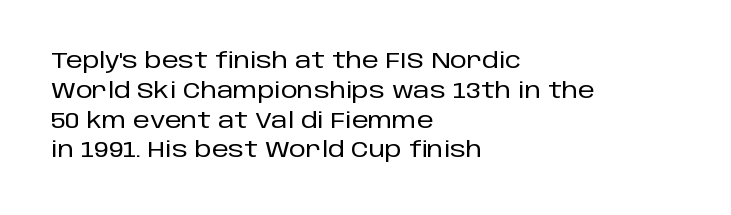
Q: Is the text italic (slanted)? A: No, it is upright.
Q: Is the text underlined? A: No.
Q: How is the paragraph aligned? A: Left-aligned.
Q: Is the spacing between letters normal or unusually wide? A: Normal.
Q: Is the spacing between lines tight, normal or loose? A: Normal.
